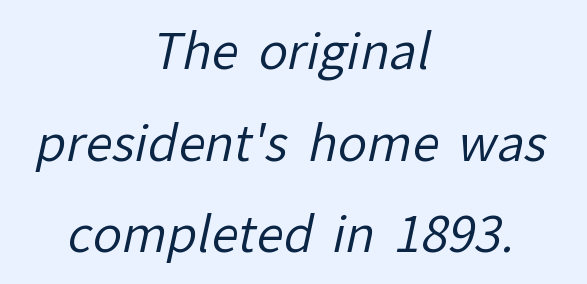
Q: Is the text bold? A: No.
Q: Is the typeface a serif or a sans-serif typeface? A: Sans-serif.
Q: Is the text underlined? A: No.
Q: How is the paragraph aligned? A: Centered.
Q: Is the spacing between letters normal or unusually wide? A: Normal.
Q: Width (condensed, normal, or wide)? A: Normal.
Q: Stroke contrast? A: Low.
Q: x-height? A: Medium.
Q: Monospaced? A: No.
